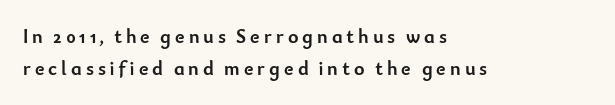
Q: Is the text bold? A: Yes.
Q: Is the text italic (slanted)? A: No, it is upright.
Q: Is the text underlined? A: No.
Q: How is the paragraph aligned? A: Left-aligned.
Q: Is the spacing between letters normal or unusually wide? A: Unusually wide.
Q: Is the spacing between lines tight, normal or loose? A: Normal.
